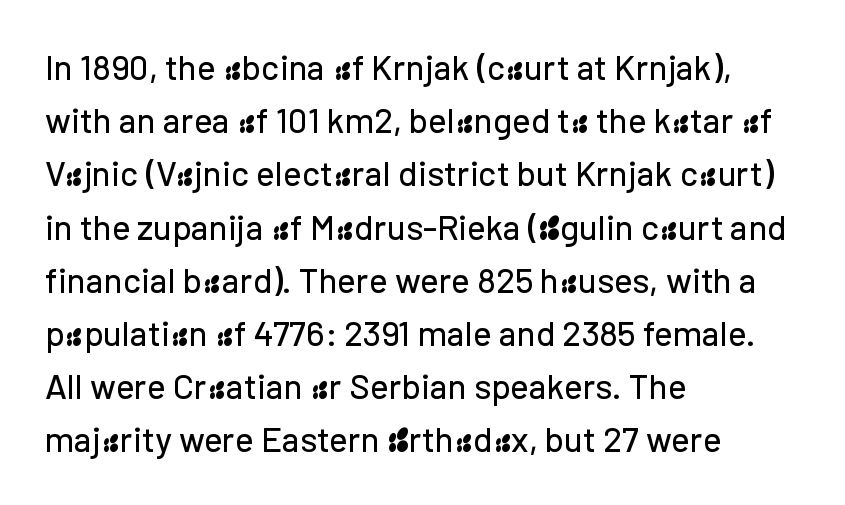
The image shows 35 px sans-serif type, upright; set left-aligned, normal line spacing (1.52x), normal letter spacing, not underlined; low stroke contrast and a medium x-height.
